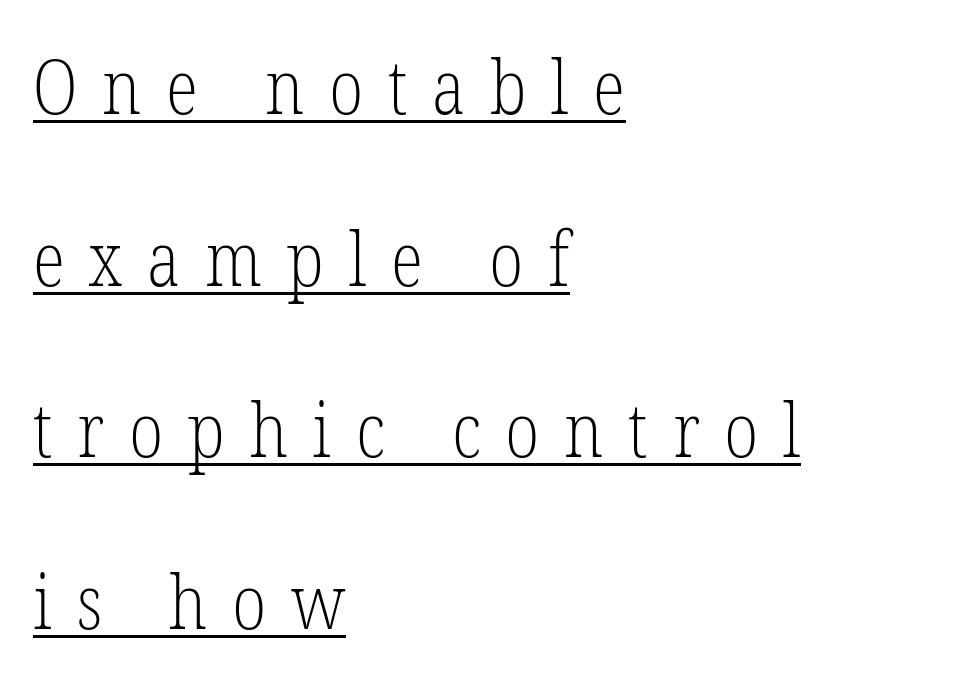
Q: Is the text bold? A: No.
Q: Is the text italic (slanted)? A: No, it is upright.
Q: Is the typeface a serif or a sans-serif typeface? A: Serif.
Q: Is the text underlined? A: Yes.
Q: How is the paragraph aligned? A: Left-aligned.
Q: Is the spacing between letters normal or unusually wide? A: Unusually wide.
Q: Is the spacing between lines tight, normal or loose? A: Loose.
Q: Width (condensed, normal, or wide)? A: Condensed.
Q: Stroke contrast? A: Low.
Q: x-height? A: Medium.
Q: Monospaced? A: No.
